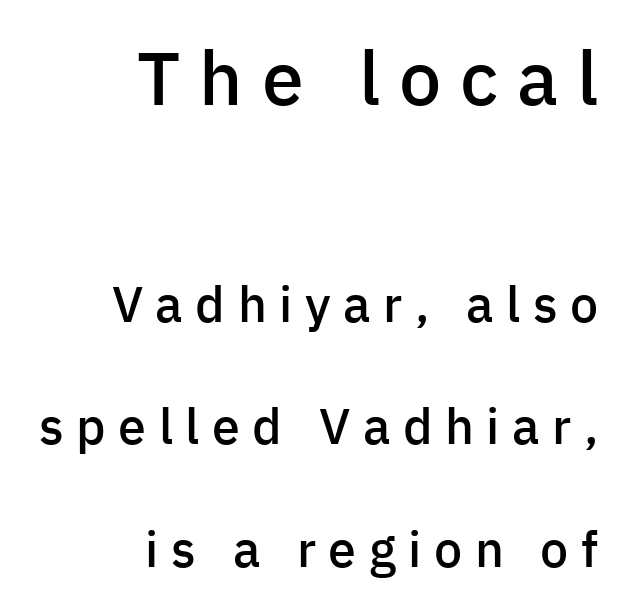
The image shows 75 px semibold sans-serif type, upright; set right-aligned, loose line spacing (2.45x), unusually wide letter spacing (+0.25 em), not underlined; the first (top) block is 1.5x larger; low stroke contrast and a medium x-height.
